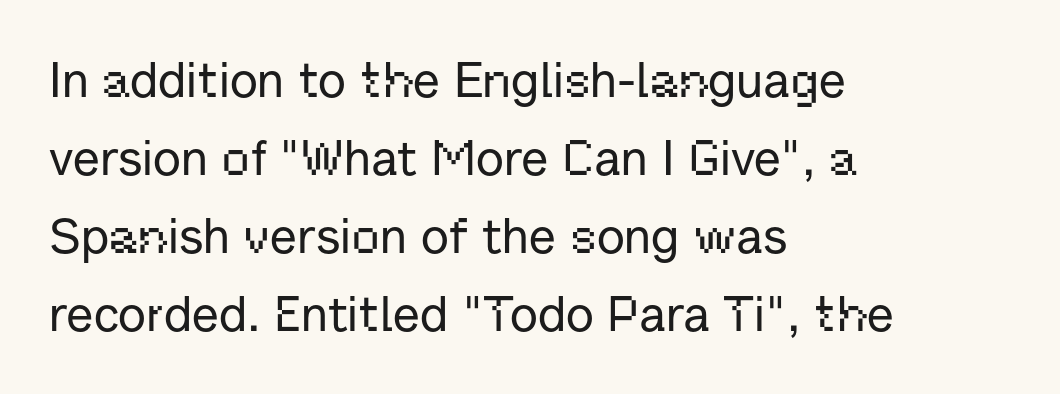
The image shows 49 px sans-serif type, upright; set left-aligned, normal line spacing (1.59x), normal letter spacing, not underlined; low stroke contrast and a medium x-height.
